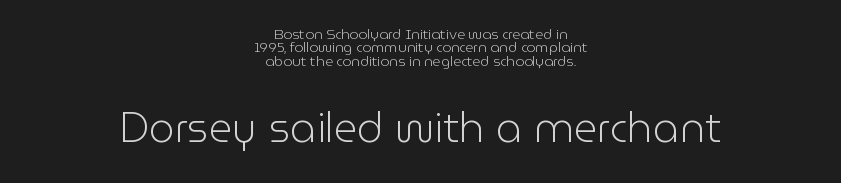
Q: Is the text bold? A: No.
Q: Is the text italic (slanted)? A: No, it is upright.
Q: Is the typeface a serif or a sans-serif typeface? A: Sans-serif.
Q: Is the text underlined? A: No.
Q: How is the paragraph aligned? A: Centered.
Q: Is the spacing between letters normal or unusually wide? A: Normal.
Q: Is the spacing between lines tight, normal or loose? A: Tight.
Q: Which block of text is set in a larger size, the first (top) or the second (bottom)? A: The second (bottom) one.
Q: Width (condensed, normal, or wide)? A: Normal.
Q: Stroke contrast? A: Low.
Q: x-height? A: Medium.
Q: Monospaced? A: No.
